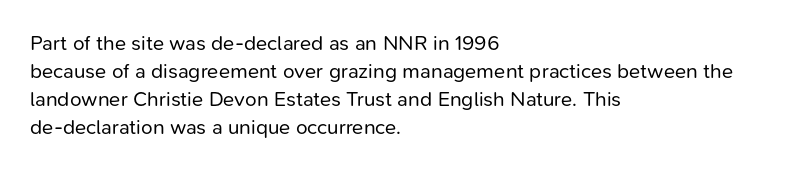
Visually the block forms a straight wall on the left and a jagged coastline on the right. Style check: upright. Bold? No — there's no thickening of the strokes. Notice how descenders clear the ascenders below comfortably — that's standard leading. Each word holds together tightly as a unit, with standard inter-letter gaps.
